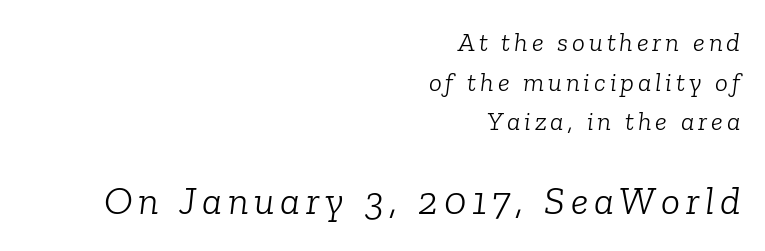
The image shows 40 px light serif type, italic (leaning right); set right-aligned, normal line spacing (1.47x), not underlined; the second (bottom) block is 1.48x larger; low stroke contrast and a medium x-height.
